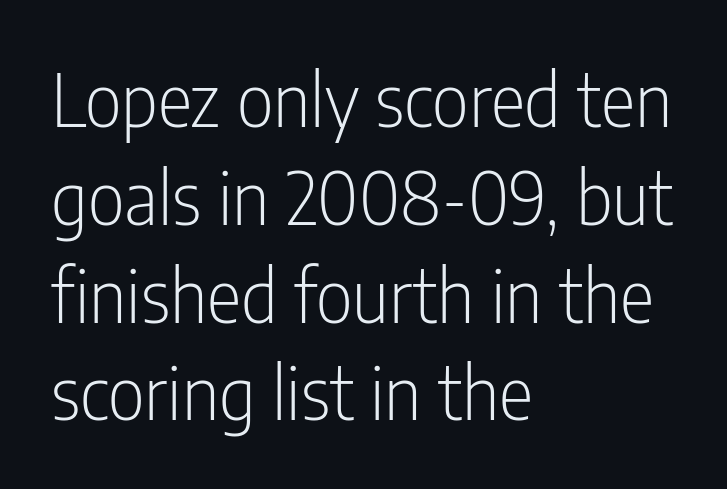
Q: Is the text bold? A: No.
Q: Is the text italic (slanted)? A: No, it is upright.
Q: Is the typeface a serif or a sans-serif typeface? A: Sans-serif.
Q: Is the text underlined? A: No.
Q: How is the paragraph aligned? A: Left-aligned.
Q: Is the spacing between letters normal or unusually wide? A: Normal.
Q: Is the spacing between lines tight, normal or loose? A: Normal.
Q: Width (condensed, normal, or wide)? A: Condensed.
Q: Stroke contrast? A: Low.
Q: x-height? A: Medium.
Q: Monospaced? A: No.
